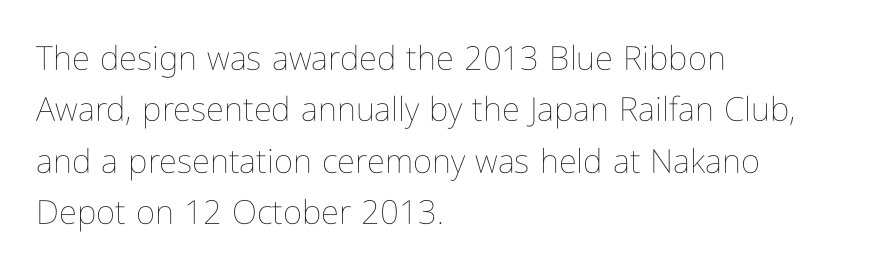
The image shows 33 px thin, condensed type, upright; set left-aligned, normal line spacing (1.56x), normal letter spacing, not underlined; low stroke contrast and a medium x-height.
